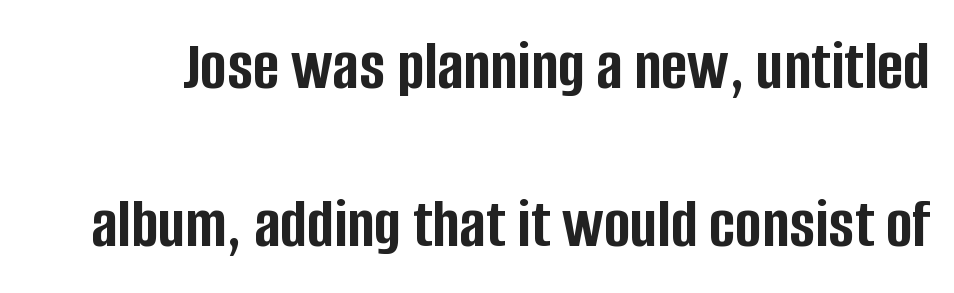
Honestly, there is no underline to notice here at all. Does extra space separate the letters? No, they use regular spacing. Think of a printed novel: that variable character pitch is what you see here. Font category for this specimen: sans-serif.
